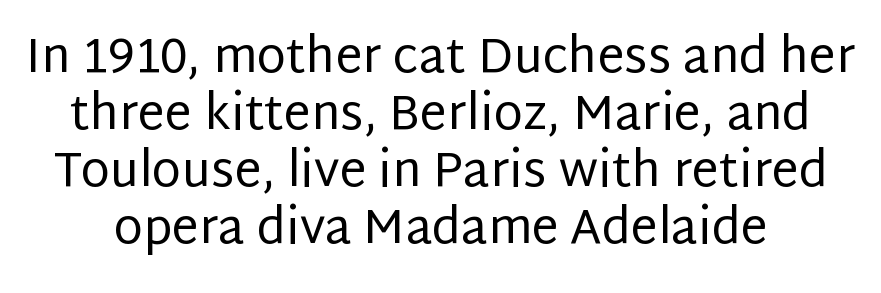
The image shows 48 px regular-weight sans-serif type, upright; set line spacing 1.19x, normal letter spacing, not underlined; low stroke contrast and a large x-height.
